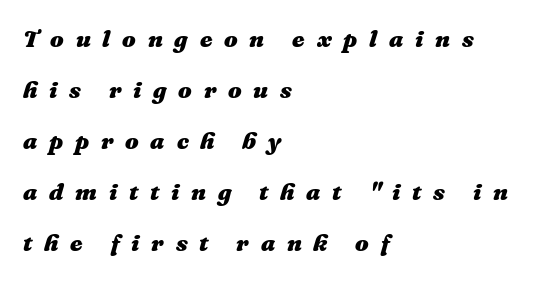
The image shows 24 px bold type, italic (leaning right); set left-aligned, loose line spacing (2.13x), unusually wide letter spacing (+0.49 em), not underlined.
